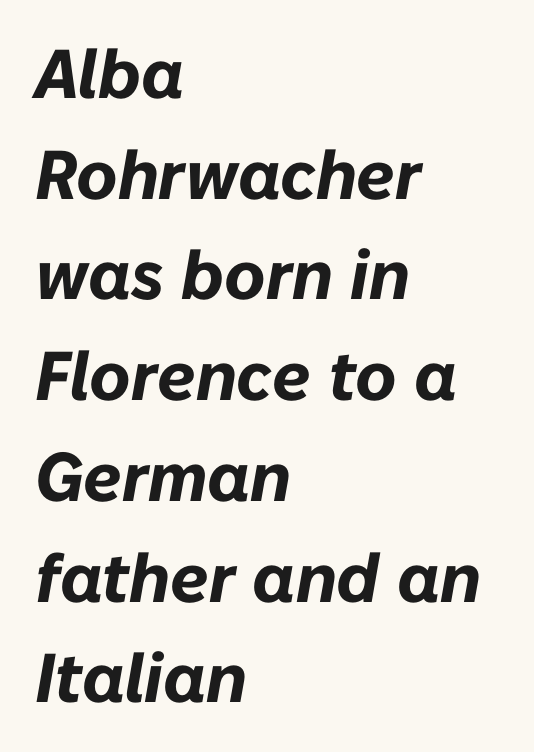
Q: Is the text bold? A: Yes.
Q: Is the text italic (slanted)? A: Yes, it leans right by about 10 degrees.
Q: Is the text underlined? A: No.
Q: How is the paragraph aligned? A: Left-aligned.
Q: Is the spacing between letters normal or unusually wide? A: Normal.
Q: Is the spacing between lines tight, normal or loose? A: Normal.
Q: Width (condensed, normal, or wide)? A: Normal.
Q: Stroke contrast? A: Low.
Q: x-height? A: Medium.
Q: Monospaced? A: No.
